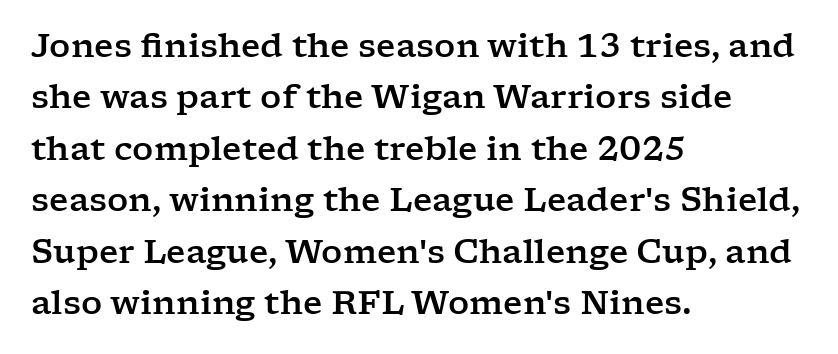
Q: Is the text italic (slanted)? A: No, it is upright.
Q: Is the typeface a serif or a sans-serif typeface? A: Serif.
Q: Is the text underlined? A: No.
Q: How is the paragraph aligned? A: Left-aligned.
Q: Is the spacing between letters normal or unusually wide? A: Normal.
Q: Is the spacing between lines tight, normal or loose? A: Normal.
Q: Width (condensed, normal, or wide)? A: Wide.
Q: Stroke contrast? A: Low.
Q: x-height? A: Medium.
Q: Monospaced? A: No.
